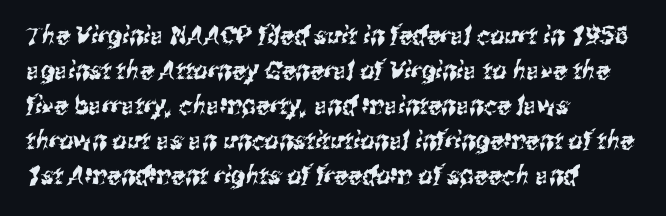
The image shows 25 px text type; set left-aligned, normal line spacing (1.4x), normal letter spacing, not underlined.
